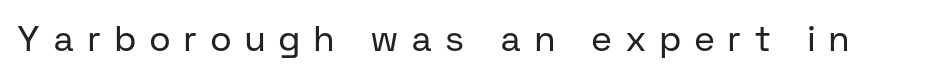
{"serif": "no", "italic": "no", "bold": "no", "weight": "regular", "width": "normal", "stroke_contrast": "low", "x_height": "medium", "monospaced": "no", "underline": "no", "letter_spacing": "wide", "letter_spacing_em": 0.41, "glyph_px": 35}
